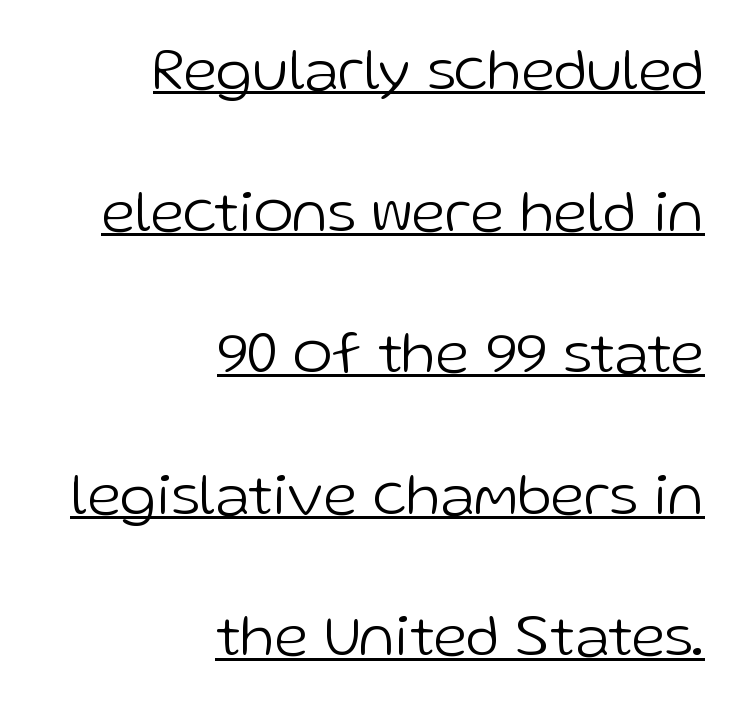
Q: Is the text bold? A: No.
Q: Is the text italic (slanted)? A: No, it is upright.
Q: Is the typeface a serif or a sans-serif typeface? A: Sans-serif.
Q: Is the text underlined? A: Yes.
Q: How is the paragraph aligned? A: Right-aligned.
Q: Is the spacing between letters normal or unusually wide? A: Normal.
Q: Is the spacing between lines tight, normal or loose? A: Loose.
Q: Width (condensed, normal, or wide)? A: Normal.
Q: Stroke contrast? A: Low.
Q: x-height? A: Medium.
Q: Monospaced? A: No.
